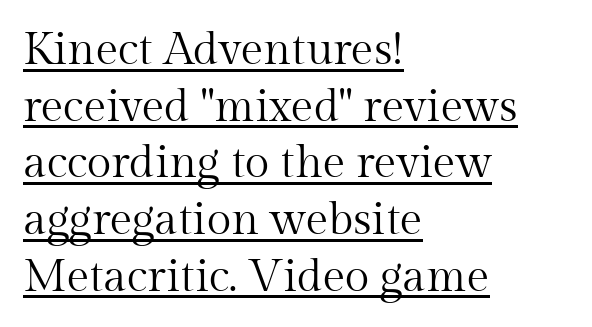
The image shows 45 px regular-weight serif type, upright; set left-aligned, normal line spacing (1.26x), normal letter spacing, underlined; medium stroke contrast and a medium x-height.
